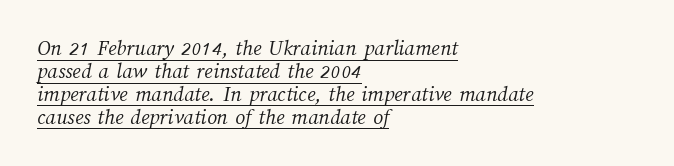
Short and long lines alike share a common starting point at left. The passage shown stacks its lines with hardly any gap. Bold? No — there's no thickening of the strokes. Letter spacing: default. This sample carries an underscore along the baseline area.
